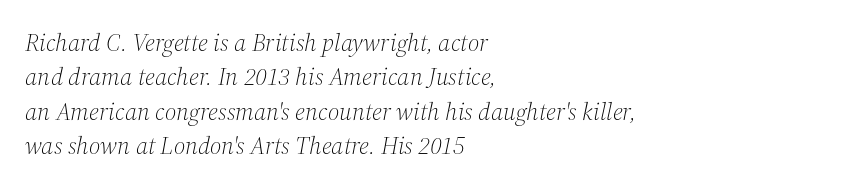
The image shows 25 px text type, italic (leaning right); set left-aligned, normal line spacing (1.38x), normal letter spacing, not underlined.
